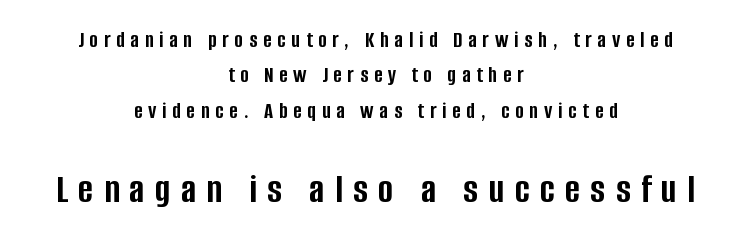
Q: Is the text bold? A: Yes.
Q: Is the text italic (slanted)? A: No, it is upright.
Q: Is the typeface a serif or a sans-serif typeface? A: Sans-serif.
Q: Is the text underlined? A: No.
Q: How is the paragraph aligned? A: Centered.
Q: Is the spacing between letters normal or unusually wide? A: Unusually wide.
Q: Is the spacing between lines tight, normal or loose? A: Normal.
Q: Which block of text is set in a larger size, the first (top) or the second (bottom)? A: The second (bottom) one.
Q: Width (condensed, normal, or wide)? A: Condensed.
Q: Stroke contrast? A: Low.
Q: x-height? A: Large.
Q: Monospaced? A: No.
